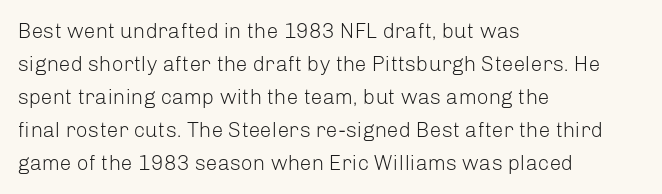
{"italic": "no", "bold": "no", "underline": "no", "align": "left", "line_spacing": "normal", "line_spacing_ratio": 1.57, "letter_spacing": "normal", "letter_spacing_em": 0.0, "glyph_px": 21}
